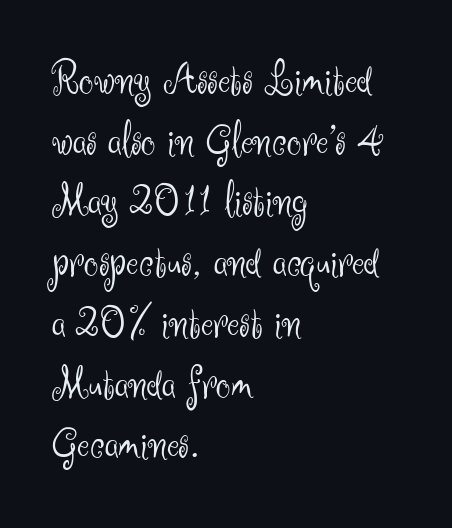
Each letter keeps its own natural width here, so spacing adapts to shape. The passage shown is not bold in any degree. Has an underline been added? It has not. In CSS terms this would be text-align: left. Normally led — the rows are evenly, conventionally spaced.
